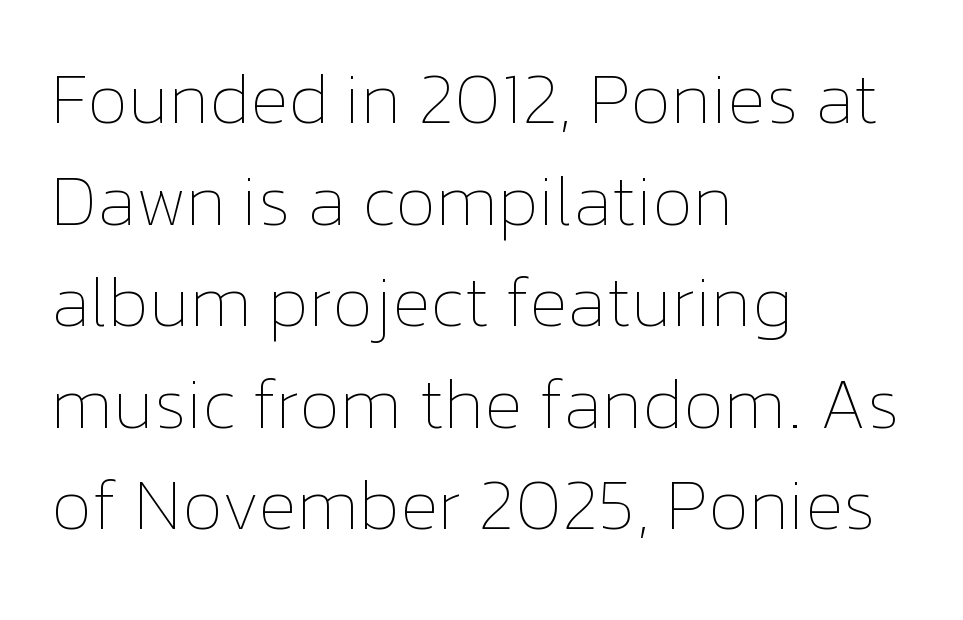
The image shows 72 px thin type, upright; set left-aligned, normal line spacing (1.41x), normal letter spacing, not underlined; low stroke contrast and a medium x-height.
